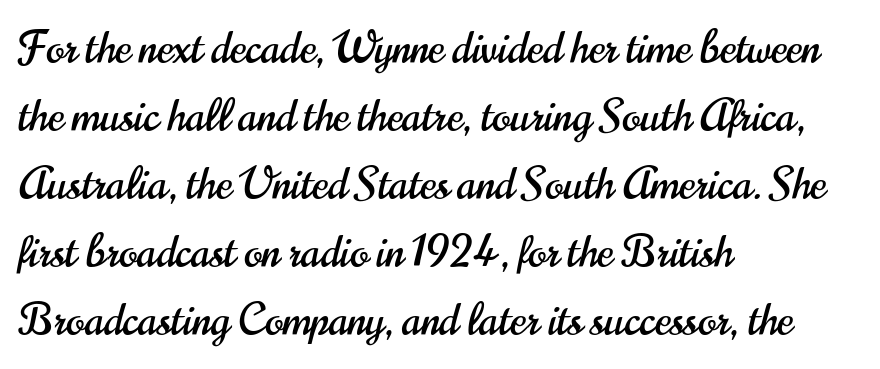
The image shows 43 px condensed sans-serif type; set left-aligned, normal line spacing (1.58x), normal letter spacing, not underlined; high stroke contrast and a small x-height.
